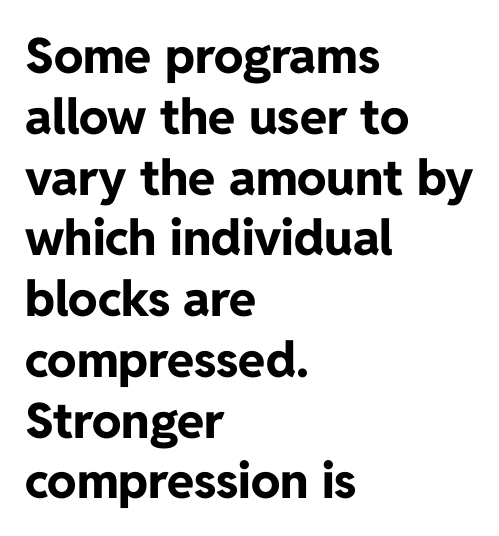
Q: Is the text bold? A: Yes.
Q: Is the text italic (slanted)? A: No, it is upright.
Q: Is the typeface a serif or a sans-serif typeface? A: Sans-serif.
Q: Is the text underlined? A: No.
Q: How is the paragraph aligned? A: Left-aligned.
Q: Is the spacing between letters normal or unusually wide? A: Normal.
Q: Width (condensed, normal, or wide)? A: Normal.
Q: Stroke contrast? A: Low.
Q: x-height? A: Medium.
Q: Monospaced? A: No.
